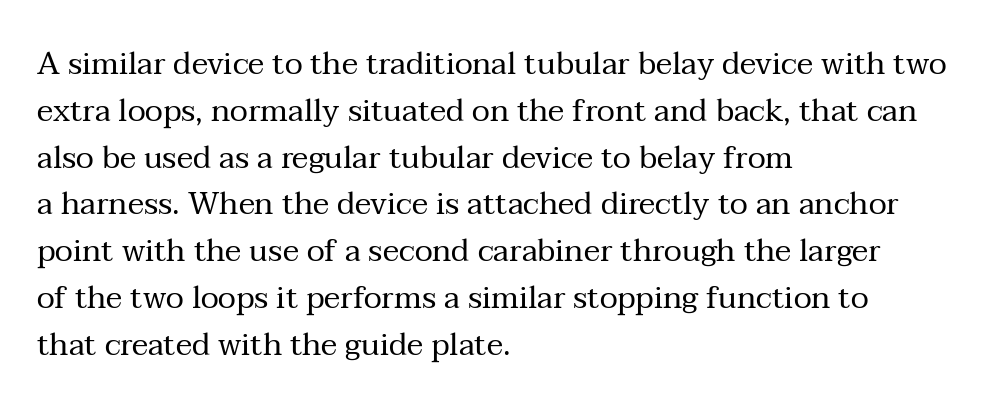
The image shows 31 px regular-weight serif type, upright; set left-aligned, normal line spacing (1.51x), normal letter spacing, not underlined; medium stroke contrast and a medium x-height.
